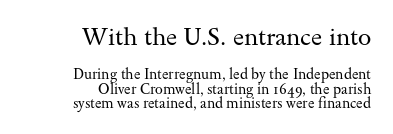
The image shows 24 px text type, upright; set right-aligned, tight line spacing (1.01x), normal letter spacing, not underlined; the first (top) block is 1.71x larger.
